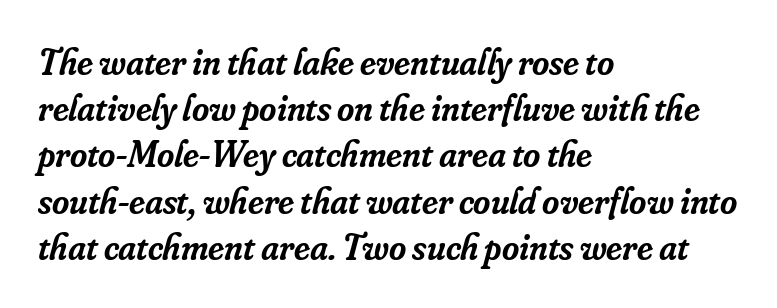
{"serif": "yes", "italic": "yes", "lean": "right", "slant_degrees": 16, "bold": "semi", "weight": "semibold", "width": "normal", "stroke_contrast": "low", "x_height": "small", "monospaced": "no", "underline": "no", "align": "left", "line_spacing": "normal", "line_spacing_ratio": 1.25, "letter_spacing": "normal", "letter_spacing_em": 0.0, "glyph_px": 37}
